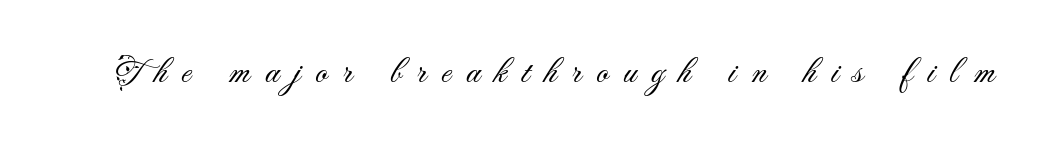
{"serif": "no", "bold": "no", "weight": "light", "width": "normal", "stroke_contrast": "medium", "x_height": "small", "monospaced": "no", "underline": "no", "letter_spacing": "wide", "letter_spacing_em": 0.4, "glyph_px": 37}
